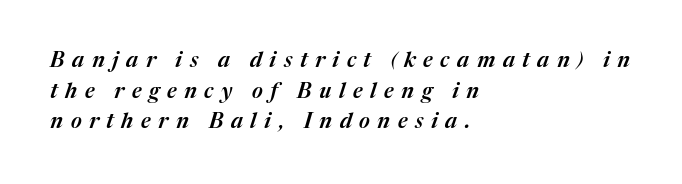
{"italic": "yes", "lean": "right", "slant_degrees": 17, "underline": "no", "align": "left", "line_spacing": "normal", "line_spacing_ratio": 1.46, "letter_spacing": "wide", "letter_spacing_em": 0.36, "glyph_px": 21}
